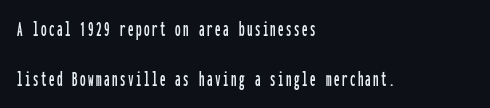
The image shows 22 px text type, upright; set left-aligned, loose line spacing (2.26x), not underlined.
